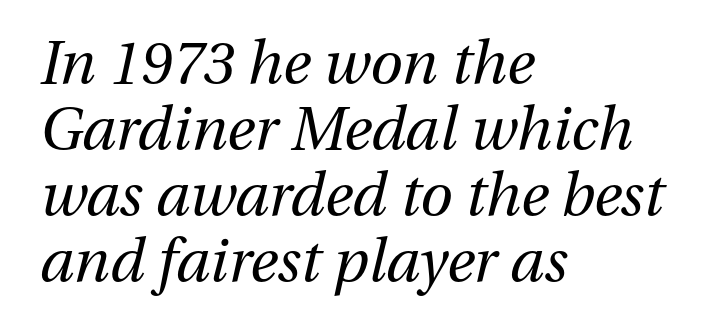
Quick note: interline space is minimal. Heft: none added — not bold. Clear beneath every line of the passage. These lines stack with their left ends in a neat column.
